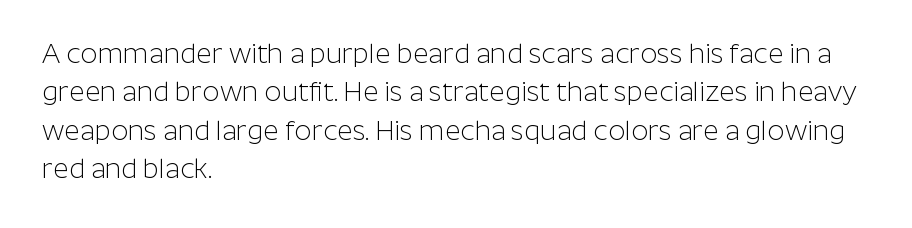
Q: Is the text bold? A: No.
Q: Is the text italic (slanted)? A: No, it is upright.
Q: Is the text underlined? A: No.
Q: How is the paragraph aligned? A: Left-aligned.
Q: Is the spacing between letters normal or unusually wide? A: Normal.
Q: Is the spacing between lines tight, normal or loose? A: Normal.
